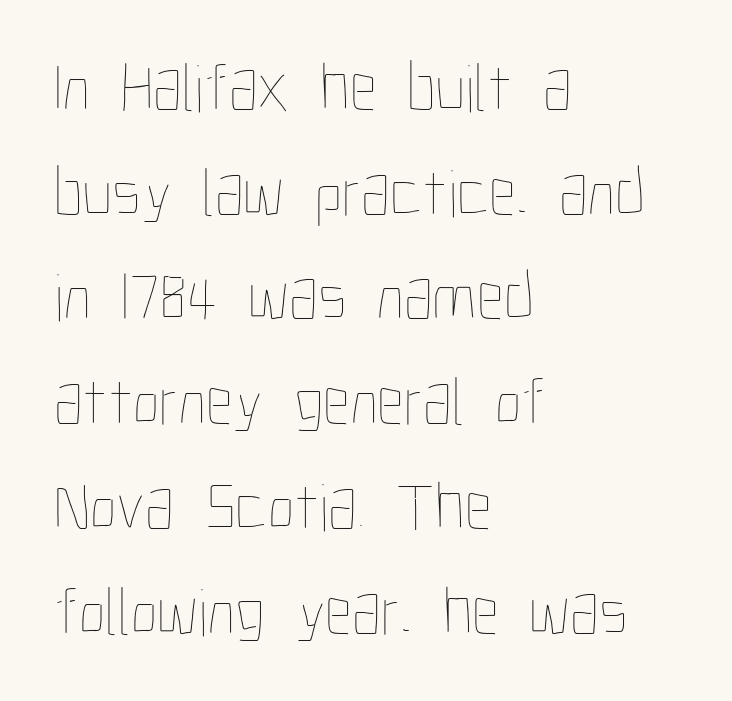
Q: Is the text bold? A: No.
Q: Is the text italic (slanted)? A: No, it is upright.
Q: Is the text underlined? A: No.
Q: How is the paragraph aligned? A: Left-aligned.
Q: Is the spacing between letters normal or unusually wide? A: Normal.
Q: Is the spacing between lines tight, normal or loose? A: Normal.
Q: Width (condensed, normal, or wide)? A: Condensed.
Q: Stroke contrast? A: Low.
Q: x-height? A: Medium.
Q: Monospaced? A: No.
